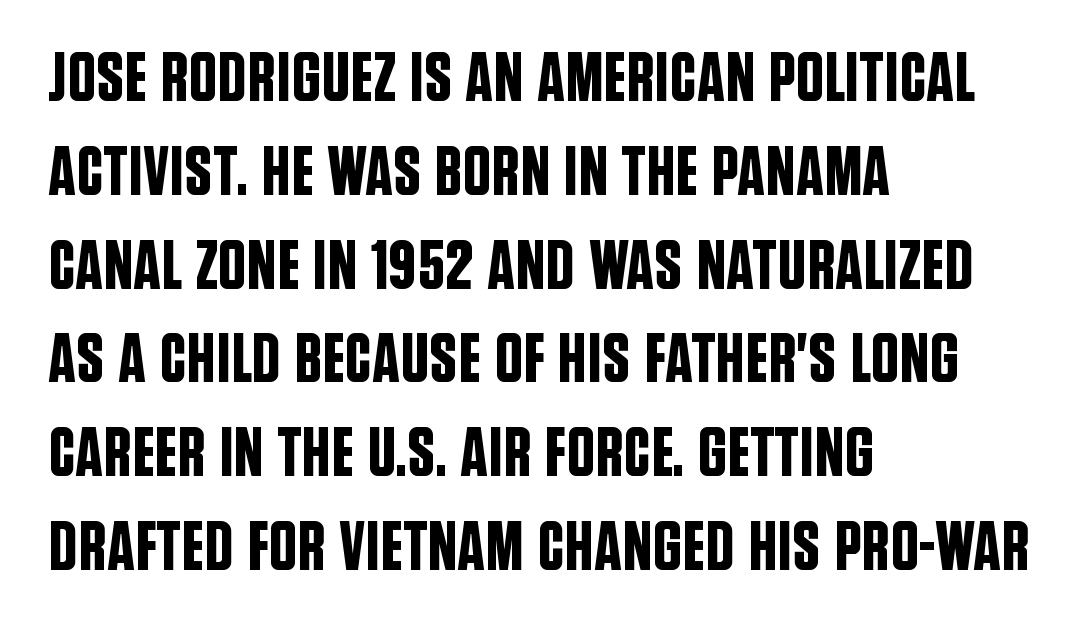
{"serif": "no", "italic": "no", "width": "condensed", "stroke_contrast": "low", "x_height": "large", "monospaced": "no", "underline": "no", "align": "left", "line_spacing": "normal", "line_spacing_ratio": 1.34, "letter_spacing": "normal", "letter_spacing_em": 0.0, "glyph_px": 70}
